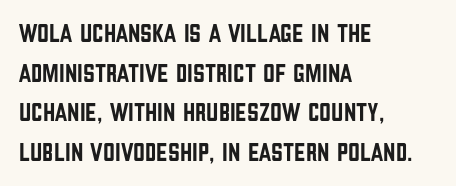
Q: Is the text italic (slanted)? A: No, it is upright.
Q: Is the text underlined? A: No.
Q: How is the paragraph aligned? A: Left-aligned.
Q: Is the spacing between letters normal or unusually wide? A: Normal.
Q: Is the spacing between lines tight, normal or loose? A: Normal.
